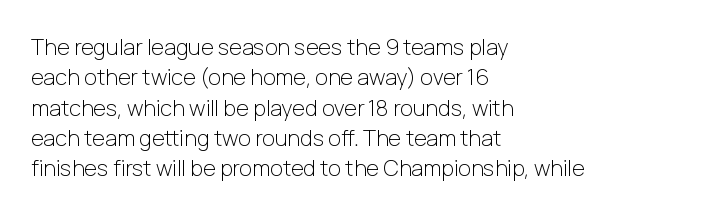
{"italic": "no", "bold": "no", "underline": "no", "align": "left", "line_spacing": "normal", "line_spacing_ratio": 1.38, "letter_spacing": "normal", "letter_spacing_em": 0.0, "glyph_px": 22}
